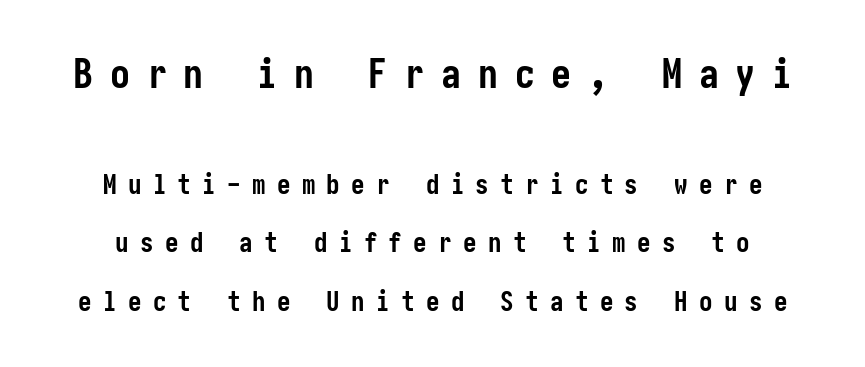
{"serif": "no", "italic": "no", "bold": "yes", "weight": "semibold", "width": "condensed", "stroke_contrast": "low", "x_height": "medium", "underline": "no", "line_spacing": "loose", "line_spacing_ratio": 2.17, "letter_spacing": "wide", "letter_spacing_em": 0.42, "larger_block": "first", "size_ratio": 1.48, "glyph_px": 40}
